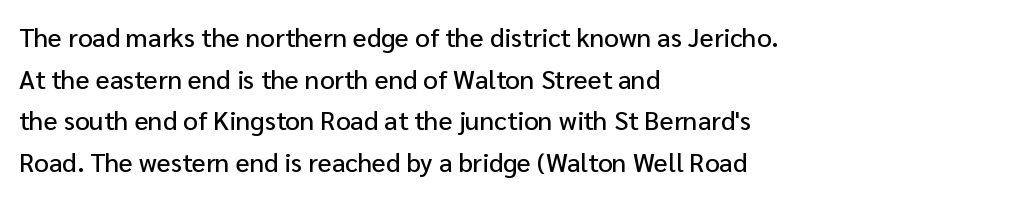
Q: Is the text italic (slanted)? A: No, it is upright.
Q: Is the text underlined? A: No.
Q: How is the paragraph aligned? A: Left-aligned.
Q: Is the spacing between letters normal or unusually wide? A: Normal.
Q: Is the spacing between lines tight, normal or loose? A: Normal.
